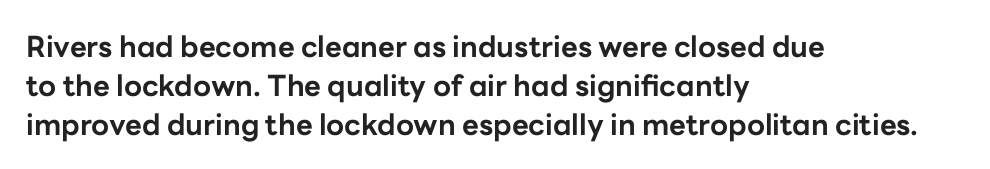
Q: Is the text bold? A: Yes.
Q: Is the text italic (slanted)? A: No, it is upright.
Q: Is the typeface a serif or a sans-serif typeface? A: Sans-serif.
Q: Is the text underlined? A: No.
Q: How is the paragraph aligned? A: Left-aligned.
Q: Is the spacing between letters normal or unusually wide? A: Normal.
Q: Is the spacing between lines tight, normal or loose? A: Normal.
Q: Width (condensed, normal, or wide)? A: Normal.
Q: Stroke contrast? A: Low.
Q: x-height? A: Medium.
Q: Monospaced? A: No.
